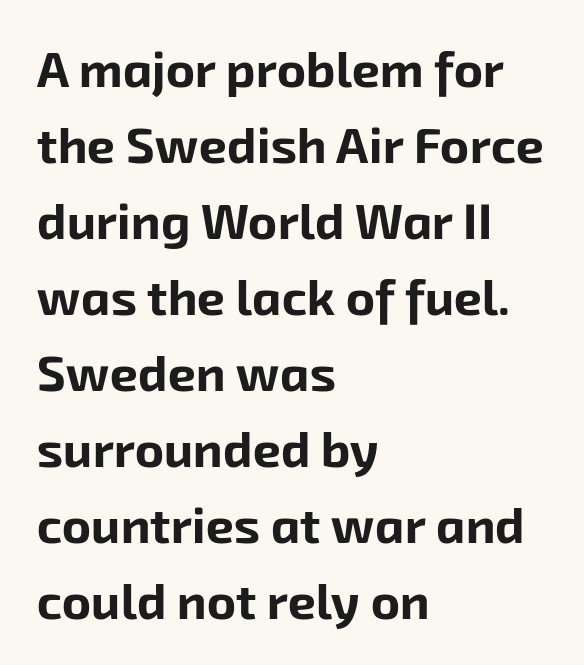
The image shows 50 px bold sans-serif type; set left-aligned, normal line spacing (1.52x), normal letter spacing, not underlined; low stroke contrast and a medium x-height.
